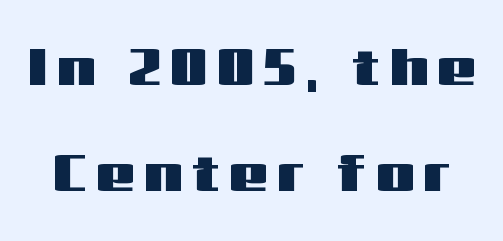
This is sans-serif lettering, the kind often seen on screens and signage. Varying glyph widths throughout — classic text-font behaviour. Each new line begins a long way beneath the previous one. Italic: no, the glyphs are upright roman. Underline: absent.
